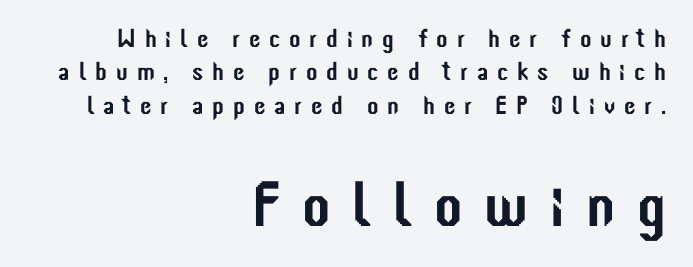
The letterforms stand isolated, each surrounded by extra space. Does the bottom block carry the larger type? Yes, it does. Horizontally, the lines are justified to the trailing edge only. Do the letters lean? They stand straight. Look at the bottom of the vertical strokes: they stop flat, with no serifs.
